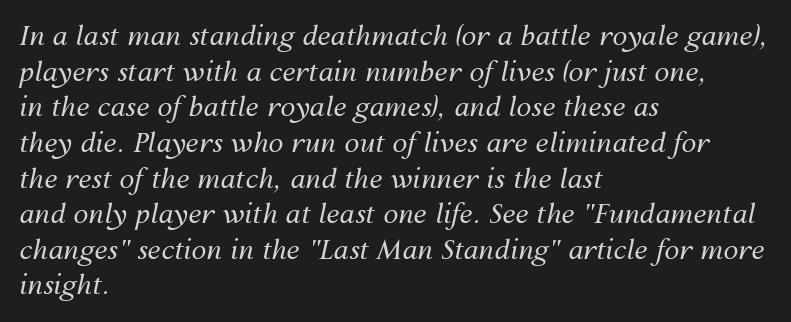
The image shows 27 px text type, italic (leaning right); set left-aligned, normal line spacing (1.32x), normal letter spacing, not underlined.
